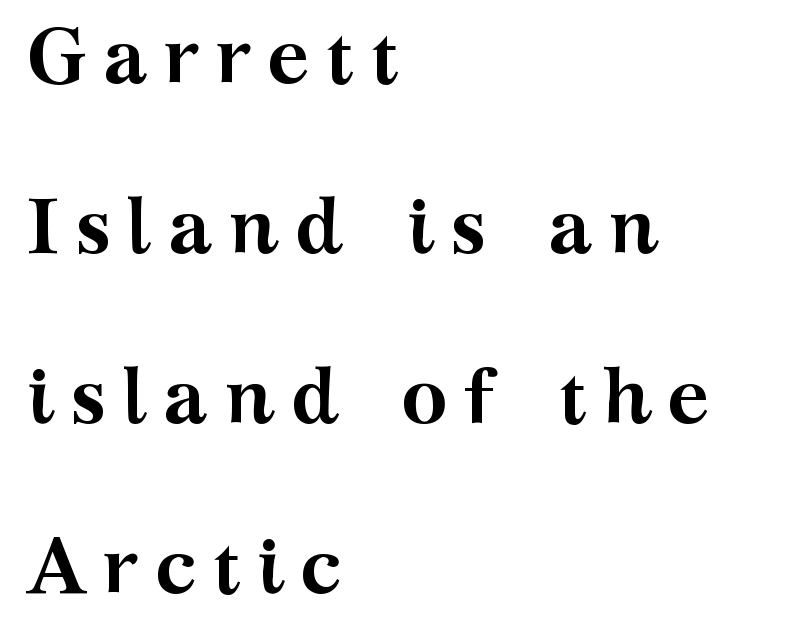
Q: Is the text bold? A: Yes.
Q: Is the text italic (slanted)? A: No, it is upright.
Q: Is the typeface a serif or a sans-serif typeface? A: Serif.
Q: Is the text underlined? A: No.
Q: How is the paragraph aligned? A: Left-aligned.
Q: Is the spacing between lines tight, normal or loose? A: Loose.
Q: Width (condensed, normal, or wide)? A: Wide.
Q: Stroke contrast? A: Medium.
Q: x-height? A: Medium.
Q: Monospaced? A: No.
